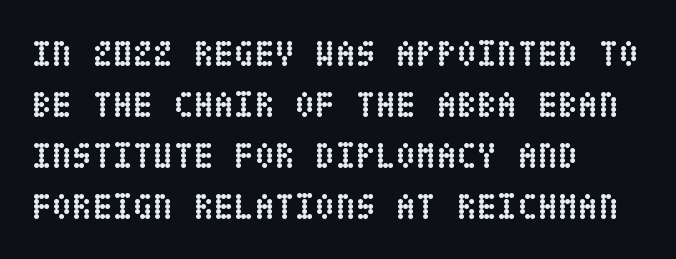
Q: Is the text bold? A: Yes.
Q: Is the text italic (slanted)? A: No, it is upright.
Q: Is the text underlined? A: No.
Q: How is the paragraph aligned? A: Left-aligned.
Q: Is the spacing between letters normal or unusually wide? A: Normal.
Q: Is the spacing between lines tight, normal or loose? A: Normal.
Q: Width (condensed, normal, or wide)? A: Condensed.
Q: Stroke contrast? A: Low.
Q: x-height? A: Large.
